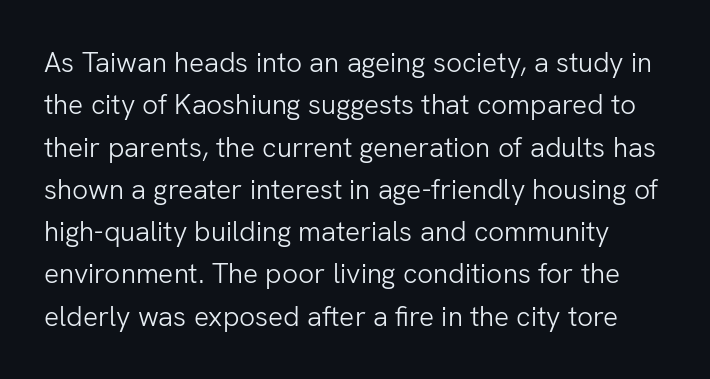
The image shows 28 px light sans-serif type, upright; set normal line spacing (1.51x), normal letter spacing, not underlined; low stroke contrast and a medium x-height.
